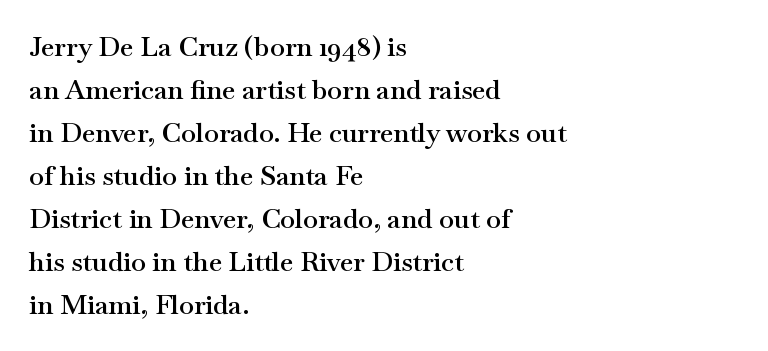
The image shows 27 px text type, upright; set left-aligned, normal line spacing (1.59x), normal letter spacing, not underlined.
